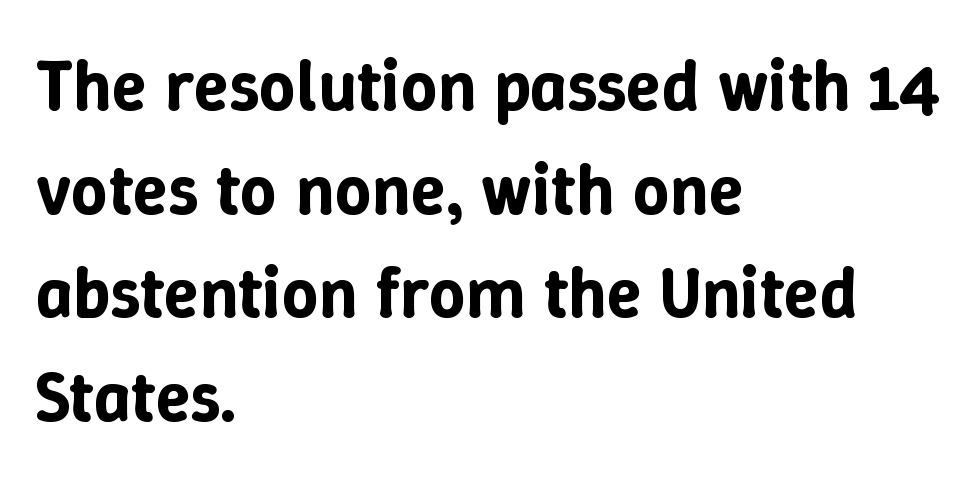
Is the letter spacing exaggerated? No — it looks like the ordinary default. Short and long lines alike share a common starting point at left. Proportional: the letters do not fall into vertical columns. The space beneath each line is pristine and unruled. One glance says typical: line gaps are just what's usual. If you drew a line through each stem, it would be perfectly vertical.
